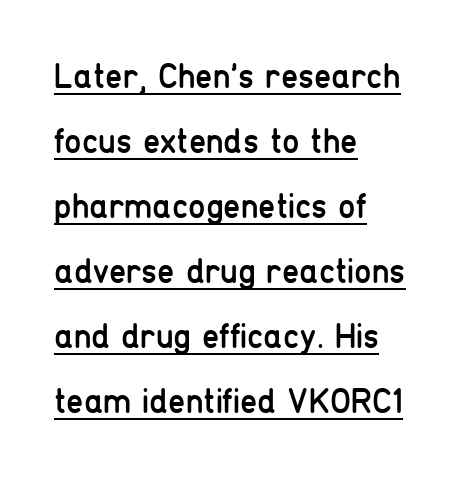
Stems here are at most as thick as an everyday book face. Does extra space separate the letters? No, they use regular spacing. The font family rendered here belongs to the sans-serif group. These lines are rendered in a variable-pitch font.
